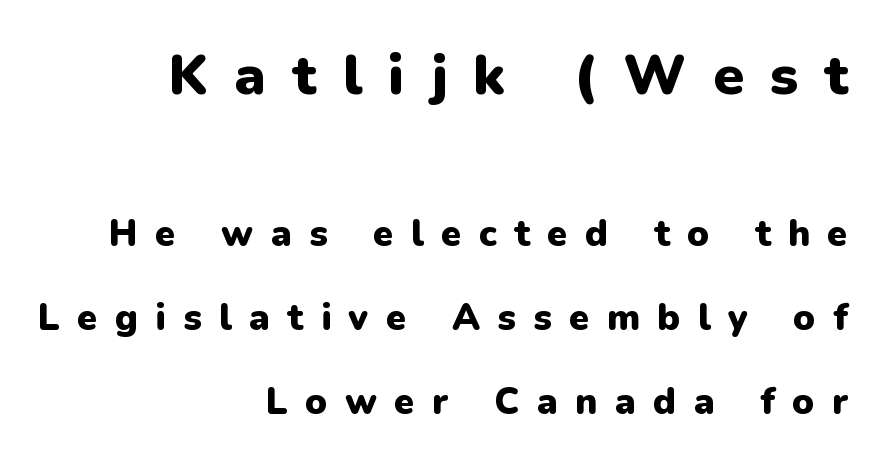
The image shows 56 px heavy sans-serif type, upright; set right-aligned, loose line spacing (2.26x), unusually wide letter spacing (+0.47 em), not underlined; the first (top) block is 1.51x larger; low stroke contrast and a medium x-height.
